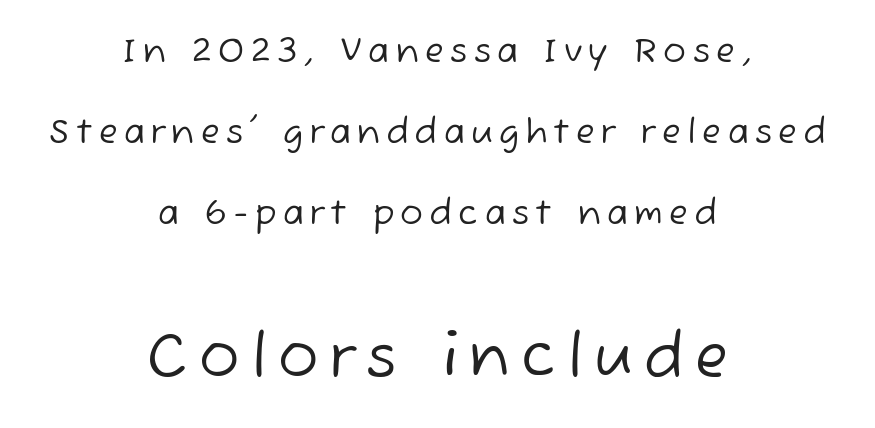
Q: Is the text bold? A: No.
Q: Is the typeface a serif or a sans-serif typeface? A: Sans-serif.
Q: Is the text underlined? A: No.
Q: How is the paragraph aligned? A: Centered.
Q: Is the spacing between lines tight, normal or loose? A: Loose.
Q: Which block of text is set in a larger size, the first (top) or the second (bottom)? A: The second (bottom) one.
Q: Width (condensed, normal, or wide)? A: Normal.
Q: Stroke contrast? A: Low.
Q: x-height? A: Medium.
Q: Monospaced? A: No.
